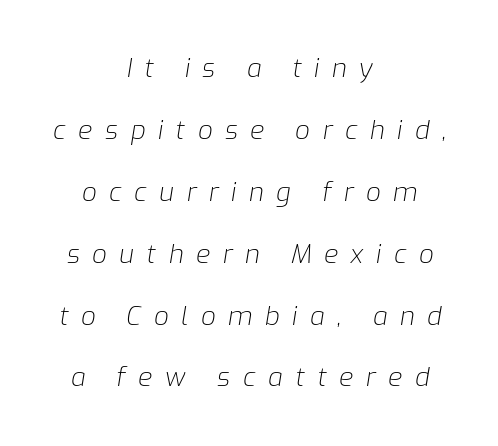
Emphasis-style slanted type is in use. Short note: letters widely spaced. Where is the straight margin? There isn't one; the lines are centered. Weight: in the light-to-regular range. The zone under the glyphs is completely vacant.
